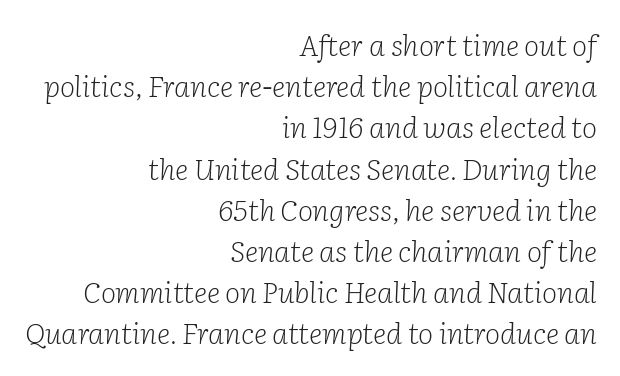
The image shows 29 px light serif type, italic (leaning right); set right-aligned, normal line spacing (1.42x), normal letter spacing, not underlined; low stroke contrast and a medium x-height.
